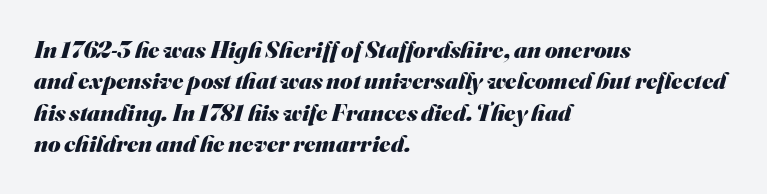
{"bold": "yes", "underline": "no", "align": "left", "line_spacing": "normal", "line_spacing_ratio": 1.31, "letter_spacing": "normal", "letter_spacing_em": 0.0, "glyph_px": 24}
